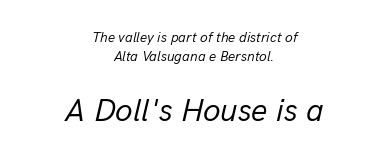
{"italic": "yes", "lean": "right", "slant_degrees": 13, "bold": "no", "weight": "regular", "width": "normal", "stroke_contrast": "low", "x_height": "medium", "monospaced": "no", "underline": "no", "align": "center", "line_spacing": "normal", "line_spacing_ratio": 1.33, "letter_spacing": "normal", "letter_spacing_em": 0.0, "larger_block": "second", "size_ratio": 2.29, "glyph_px": 32}
